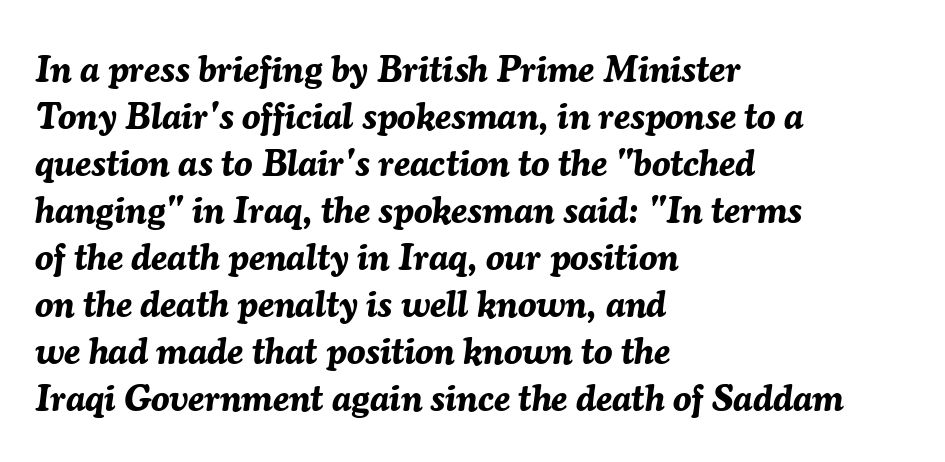
{"italic": "yes", "lean": "right", "slant_degrees": 7, "bold": "yes", "weight": "bold", "width": "normal", "stroke_contrast": "medium", "x_height": "medium", "monospaced": "no", "underline": "no", "align": "left", "line_spacing": "normal", "line_spacing_ratio": 1.27, "letter_spacing": "normal", "letter_spacing_em": 0.0, "glyph_px": 37}
